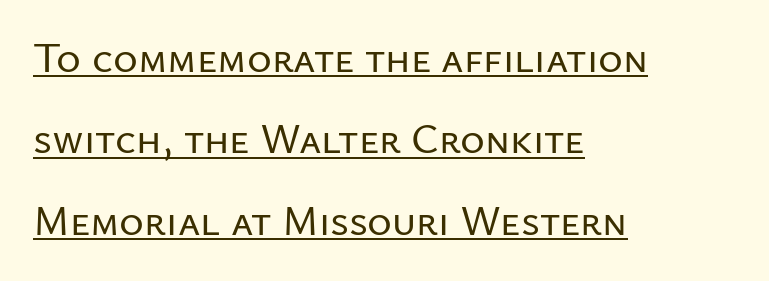
{"serif": "no", "italic": "no", "width": "normal", "stroke_contrast": "low", "x_height": "medium", "monospaced": "no", "underline": "yes", "align": "left", "line_spacing": "loose", "line_spacing_ratio": 1.94, "letter_spacing": "normal", "letter_spacing_em": 0.0, "glyph_px": 42}
